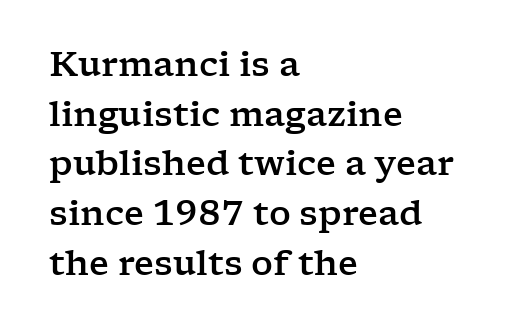
{"serif": "yes", "italic": "no", "width": "wide", "stroke_contrast": "low", "x_height": "medium", "monospaced": "no", "underline": "no", "align": "left", "line_spacing": "normal", "line_spacing_ratio": 1.46, "letter_spacing": "normal", "letter_spacing_em": 0.0, "glyph_px": 34}
